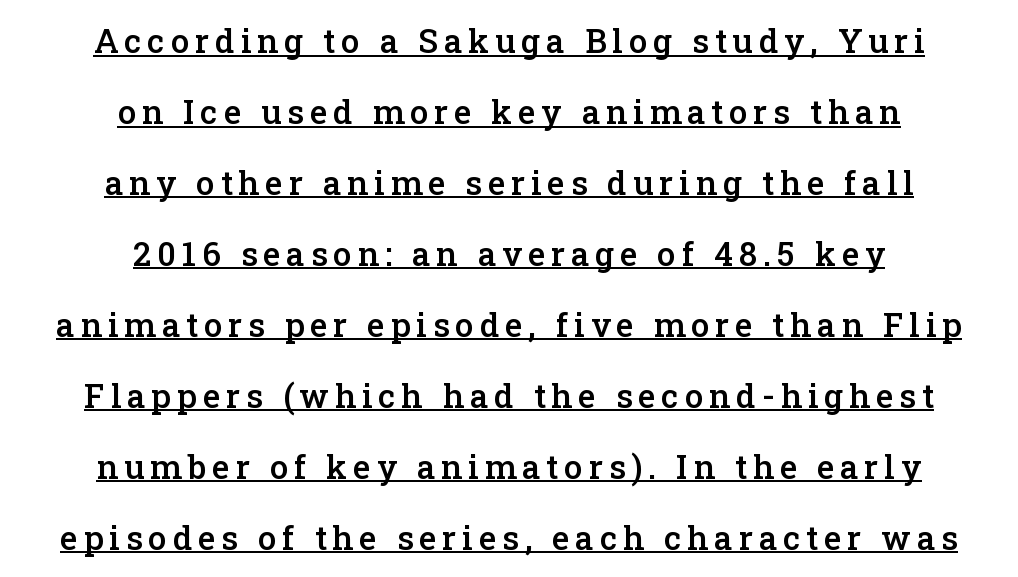
Each line of the rendering has a horizontal stroke beneath the glyphs. Semibold letterforms, between regular and bold. Spacing verdict: proportional, widths tailored to each character. The text block is weighted toward neither margin, spreading evenly from the middle. Note: serifs present on the glyphs.
